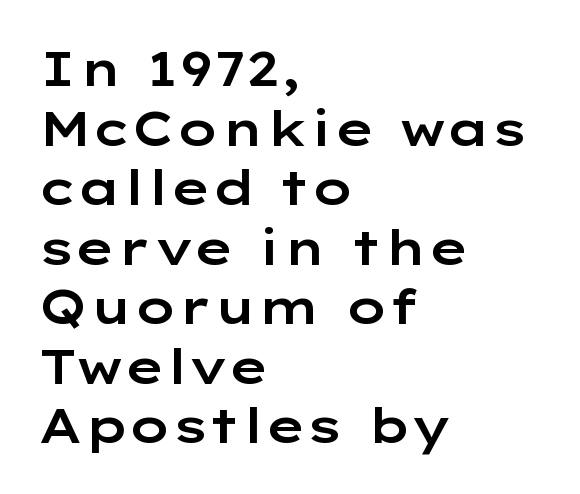
The image shows 48 px wide sans-serif type, upright; set left-aligned, line spacing 1.24x, normal letter spacing, not underlined; low stroke contrast and a medium x-height.
